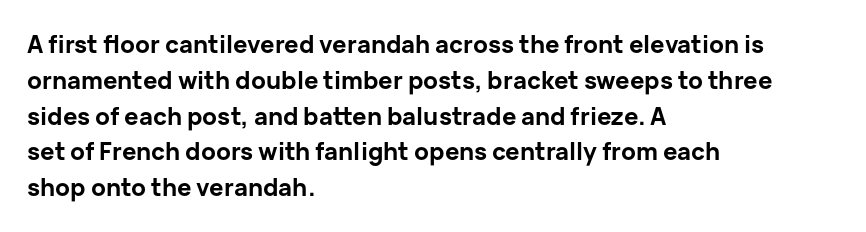
Italic: no, the glyphs are upright roman. Reading down the column, the eye jumps a familiar distance to each next line. Each row of text sits above clean, open space. Chunky letters — that's bold for sure.
